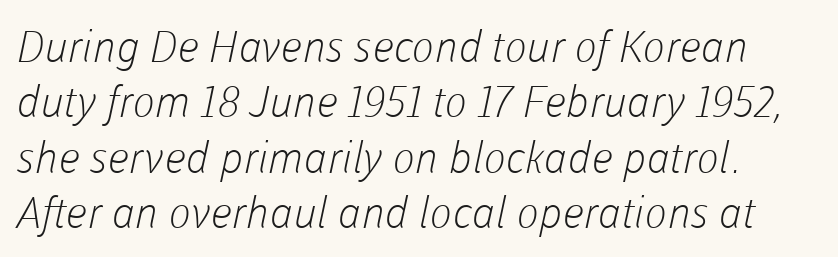
{"serif": "no", "bold": "no", "weight": "light", "width": "normal", "stroke_contrast": "low", "x_height": "medium", "monospaced": "no", "underline": "no", "line_spacing": "normal", "line_spacing_ratio": 1.29, "letter_spacing": "normal", "letter_spacing_em": 0.0, "glyph_px": 43}
